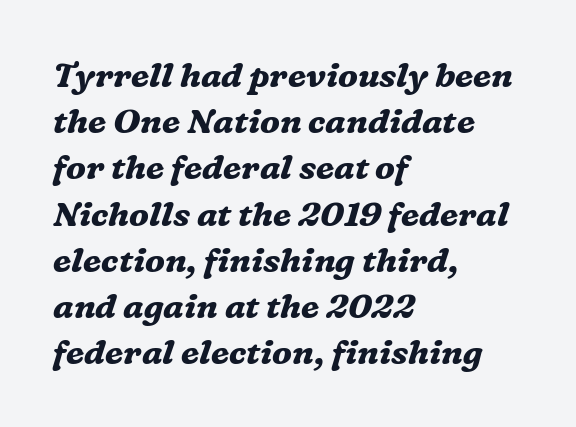
Q: Is the text bold? A: Yes.
Q: Is the text italic (slanted)? A: Yes, it leans right by about 16 degrees.
Q: Is the typeface a serif or a sans-serif typeface? A: Serif.
Q: Is the text underlined? A: No.
Q: How is the paragraph aligned? A: Left-aligned.
Q: Is the spacing between letters normal or unusually wide? A: Normal.
Q: Is the spacing between lines tight, normal or loose? A: Normal.
Q: Width (condensed, normal, or wide)? A: Normal.
Q: Stroke contrast? A: Medium.
Q: x-height? A: Medium.
Q: Monospaced? A: No.
